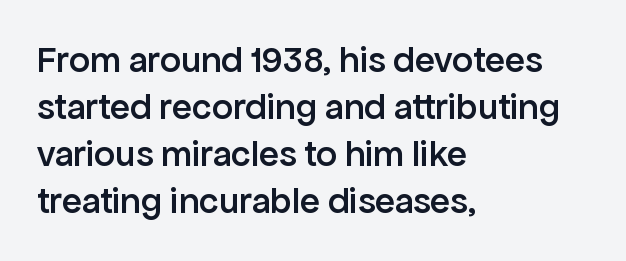
{"serif": "no", "italic": "no", "bold": "semi", "weight": "semibold", "width": "normal", "stroke_contrast": "low", "x_height": "medium", "monospaced": "no", "underline": "no", "align": "left", "line_spacing": "normal", "line_spacing_ratio": 1.27, "letter_spacing": "normal", "letter_spacing_em": 0.0, "glyph_px": 37}
